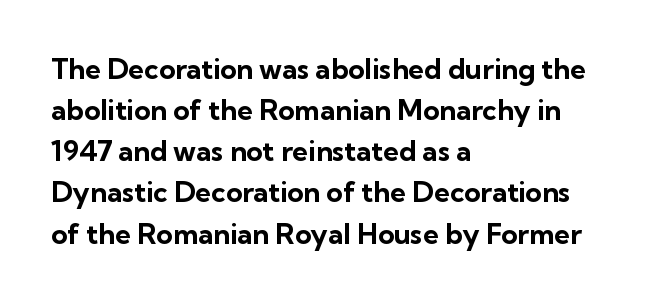
The image shows 28 px bold sans-serif type, upright; set left-aligned, normal line spacing (1.47x), normal letter spacing, not underlined; low stroke contrast and a medium x-height.
